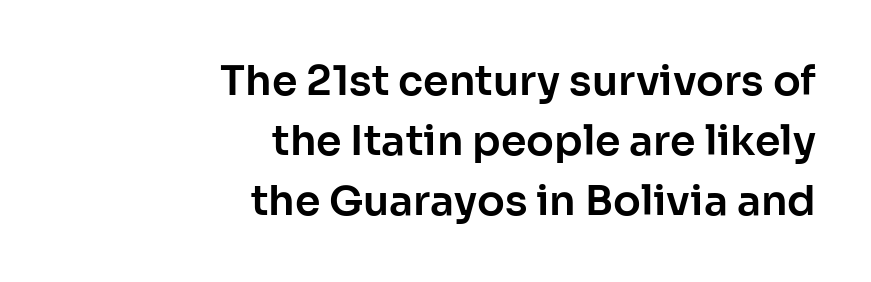
Q: Is the text italic (slanted)? A: No, it is upright.
Q: Is the typeface a serif or a sans-serif typeface? A: Sans-serif.
Q: Is the text underlined? A: No.
Q: How is the paragraph aligned? A: Right-aligned.
Q: Is the spacing between letters normal or unusually wide? A: Normal.
Q: Is the spacing between lines tight, normal or loose? A: Normal.
Q: Width (condensed, normal, or wide)? A: Normal.
Q: Stroke contrast? A: Low.
Q: x-height? A: Medium.
Q: Monospaced? A: No.
